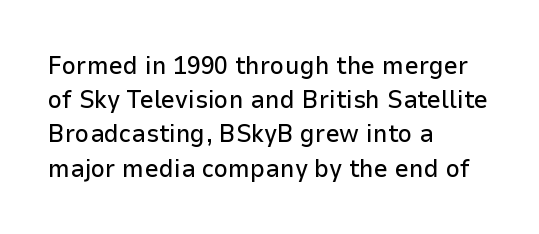
The image shows 25 px text type, upright; set left-aligned, normal line spacing (1.37x), normal letter spacing, not underlined.
